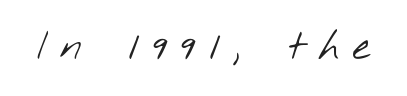
What stands out about the letter spacing? Its width — letters are far apart. No letter is thick-stroked: the sample isn't bold. Spacing verdict: proportional, widths tailored to each character. This is sans-serif lettering, the kind often seen on screens and signage. Words float on clear page, feet unadorned.
